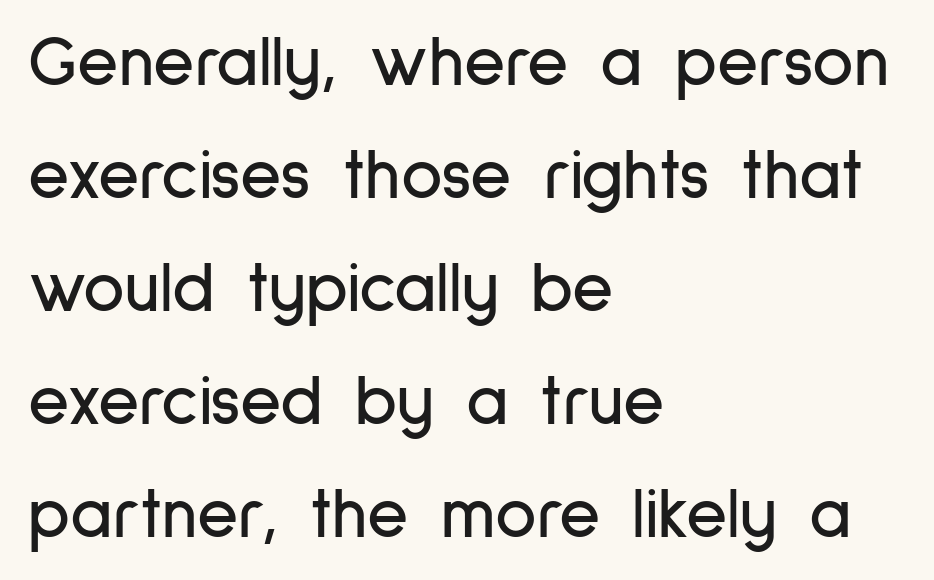
Q: Is the text italic (slanted)? A: No, it is upright.
Q: Is the typeface a serif or a sans-serif typeface? A: Sans-serif.
Q: Is the text underlined? A: No.
Q: How is the paragraph aligned? A: Left-aligned.
Q: Is the spacing between letters normal or unusually wide? A: Normal.
Q: Is the spacing between lines tight, normal or loose? A: Normal.
Q: Width (condensed, normal, or wide)? A: Condensed.
Q: Stroke contrast? A: Low.
Q: x-height? A: Medium.
Q: Monospaced? A: No.
